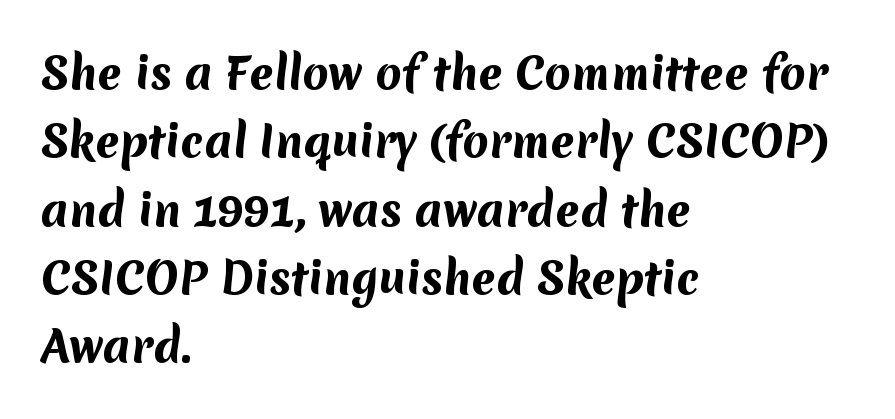
The image shows 43 px bold sans-serif type; set left-aligned, normal line spacing (1.59x), normal letter spacing, not underlined; medium stroke contrast and a medium x-height.
